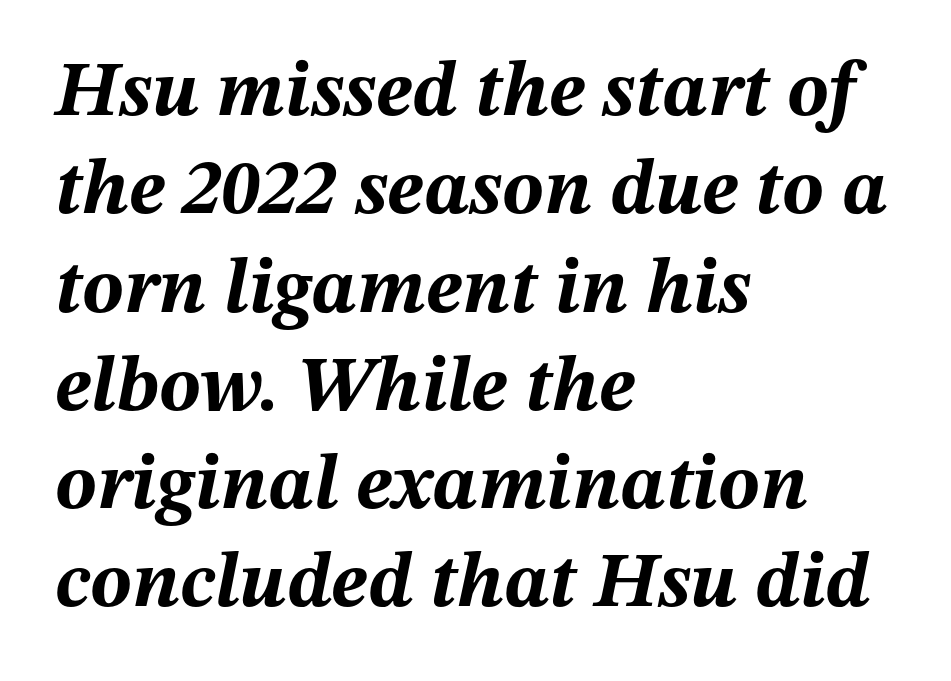
Q: Is the text bold? A: Yes.
Q: Is the text italic (slanted)? A: Yes, it leans right by about 12 degrees.
Q: Is the text underlined? A: No.
Q: How is the paragraph aligned? A: Left-aligned.
Q: Is the spacing between letters normal or unusually wide? A: Normal.
Q: Is the spacing between lines tight, normal or loose? A: Normal.
Q: Width (condensed, normal, or wide)? A: Normal.
Q: Stroke contrast? A: Medium.
Q: x-height? A: Medium.
Q: Monospaced? A: No.
